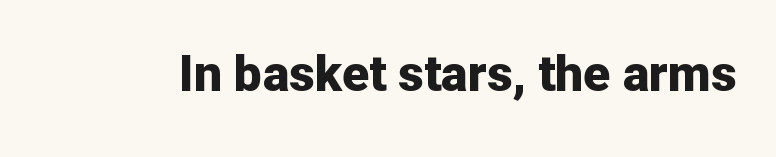
The image shows 50 px bold sans-serif type, upright; set normal letter spacing, not underlined; low stroke contrast and a medium x-height.
